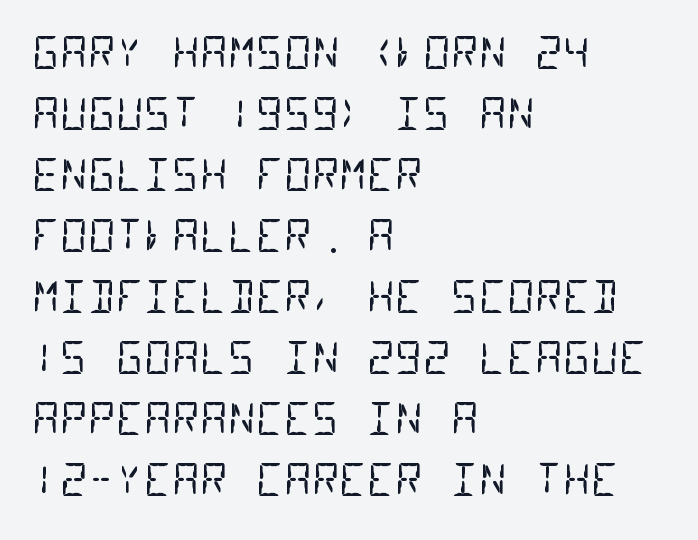
{"serif": "no", "bold": "no", "weight": "regular", "width": "condensed", "stroke_contrast": "low", "x_height": "large", "monospaced": "yes", "underline": "no", "align": "left", "line_spacing": "normal", "line_spacing_ratio": 1.42, "letter_spacing": "normal", "letter_spacing_em": 0.0, "glyph_px": 43}
